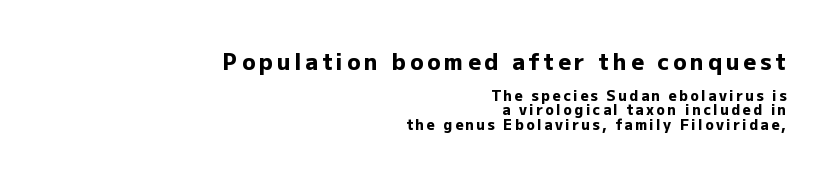
{"italic": "no", "bold": "yes", "underline": "no", "align": "right", "line_spacing": "tight", "line_spacing_ratio": 1.02, "larger_block": "first", "size_ratio": 1.57, "glyph_px": 22}
